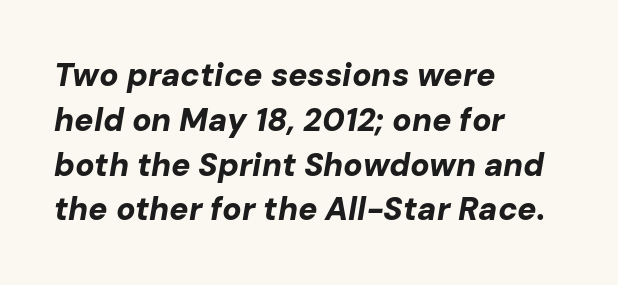
{"italic": "yes", "lean": "right", "slant_degrees": 10, "bold": "yes", "weight": "bold", "width": "normal", "stroke_contrast": "low", "x_height": "medium", "monospaced": "no", "underline": "no", "align": "left", "line_spacing": "normal", "line_spacing_ratio": 1.4, "letter_spacing": "normal", "letter_spacing_em": 0.0, "glyph_px": 32}
